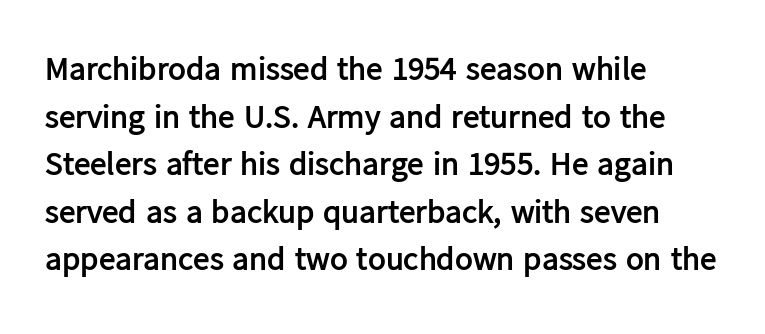
Q: Is the text bold? A: Yes.
Q: Is the text italic (slanted)? A: No, it is upright.
Q: Is the typeface a serif or a sans-serif typeface? A: Sans-serif.
Q: Is the text underlined? A: No.
Q: How is the paragraph aligned? A: Left-aligned.
Q: Is the spacing between letters normal or unusually wide? A: Normal.
Q: Is the spacing between lines tight, normal or loose? A: Normal.
Q: Width (condensed, normal, or wide)? A: Normal.
Q: Stroke contrast? A: Low.
Q: x-height? A: Medium.
Q: Monospaced? A: No.
